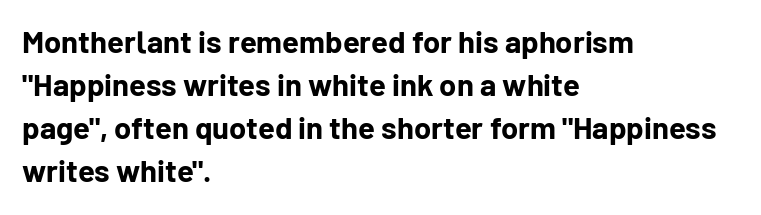
In terms of letterspacing, this is plain default setting. The rendering uses natural spacing where letterforms have individual widths. This sample uses a sans-serif face. No word sits above an underline. This is the regular roman posture of the typeface. All the whitespace from short lines collects on the right.
